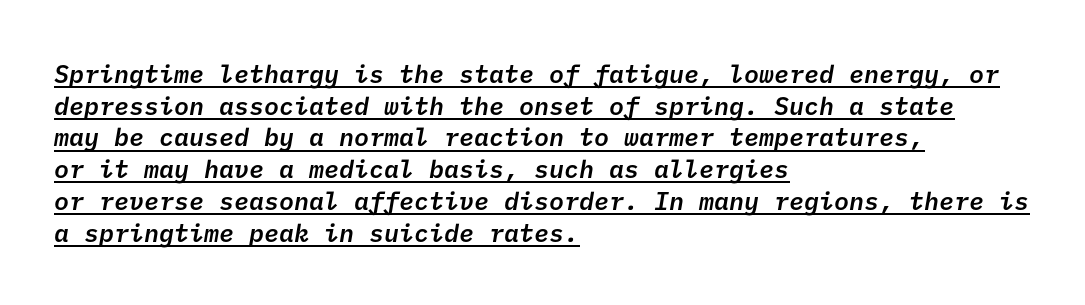
Q: Is the text bold? A: Semi-bold.
Q: Is the text underlined? A: Yes.
Q: How is the paragraph aligned? A: Left-aligned.
Q: Is the spacing between letters normal or unusually wide? A: Normal.
Q: Is the spacing between lines tight, normal or loose? A: Normal.
